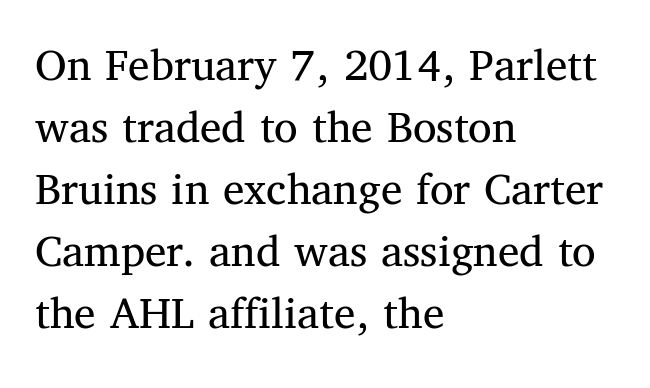
Stem width sits at or under what a default text font uses. Nobody touched the tracking dial on this one. Style check: upright. You could not count columns in this text — the font is proportionally spaced.
